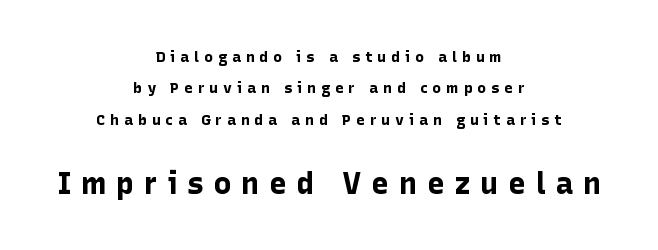
The image shows 30 px bold sans-serif type, upright; set centered, loose line spacing (2.1x), unusually wide letter spacing (+0.32 em), not underlined; the second (bottom) block is 2.0x larger; low stroke contrast and a medium x-height.
